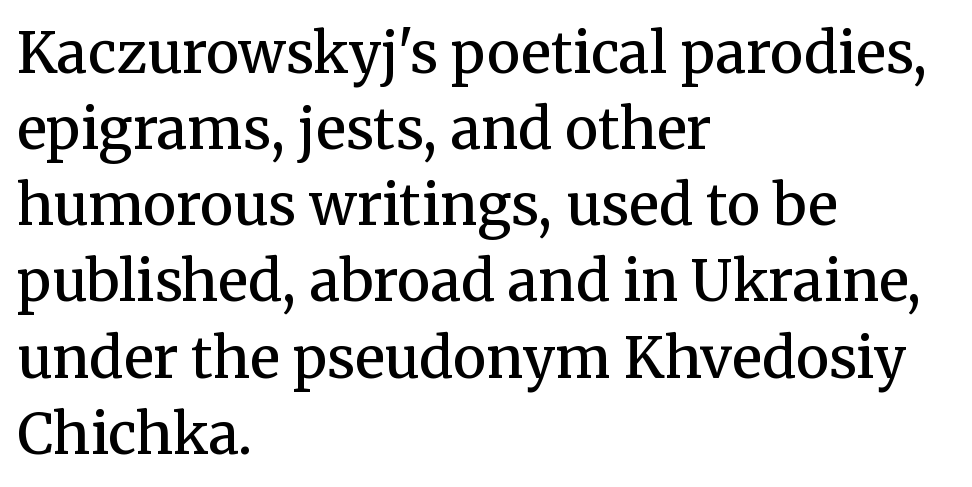
The image shows 56 px semibold serif type, upright; set left-aligned, normal line spacing (1.36x), normal letter spacing, not underlined; medium stroke contrast and a medium x-height.
